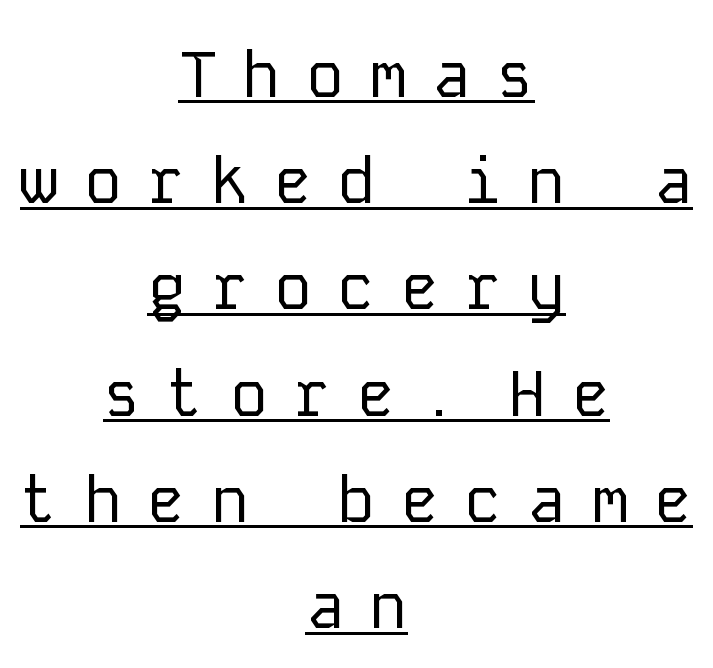
The image shows 64 px regular-weight sans-serif type, upright, monospaced; set centered, normal line spacing (1.66x), unusually wide letter spacing (+0.39 em), underlined; low stroke contrast and a medium x-height.
